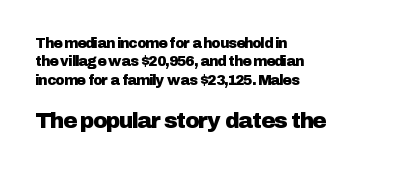
Reading down the column, the eye jumps a familiar distance to each next line. If you squint, the bottom block still reads clearly — it's the larger of the two. Only glyphs here, with clear space below each row. Casual observation: everything's shoved over to the left. Notice how the stems are strictly vertical — no italics here. Does extra space separate the letters? No, they use regular spacing.
